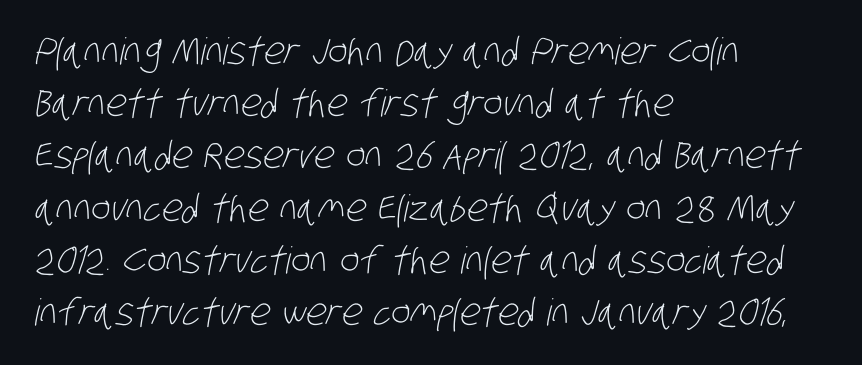
The image shows 37 px light, condensed sans-serif type; set left-aligned, normal line spacing (1.41x), normal letter spacing, not underlined; low stroke contrast and a large x-height.
